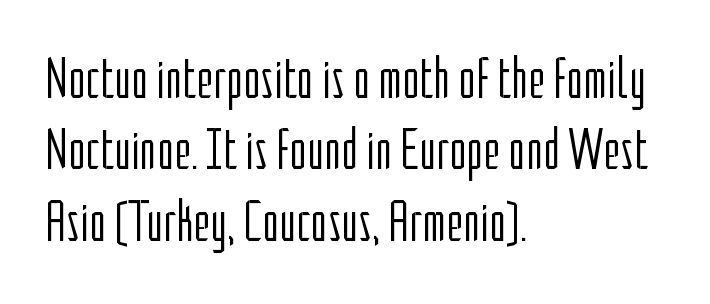
{"serif": "no", "italic": "no", "bold": "no", "weight": "light", "width": "condensed", "stroke_contrast": "low", "x_height": "medium", "monospaced": "no", "underline": "no", "align": "left", "line_spacing_ratio": 1.23, "letter_spacing": "normal", "letter_spacing_em": 0.0, "glyph_px": 58}
